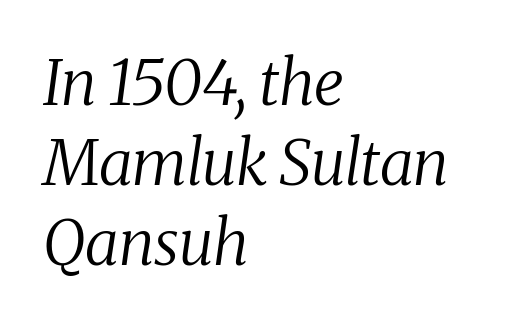
The letters look calm and open, with moderate or lighter stems. The text carries the slant typical of an italic or oblique font. You could call the tracking neutral — neither tight nor loose. Horizontal alignment here is leftward, the default for most running prose. Each letter keeps its own natural width here, so spacing adapts to shape.
